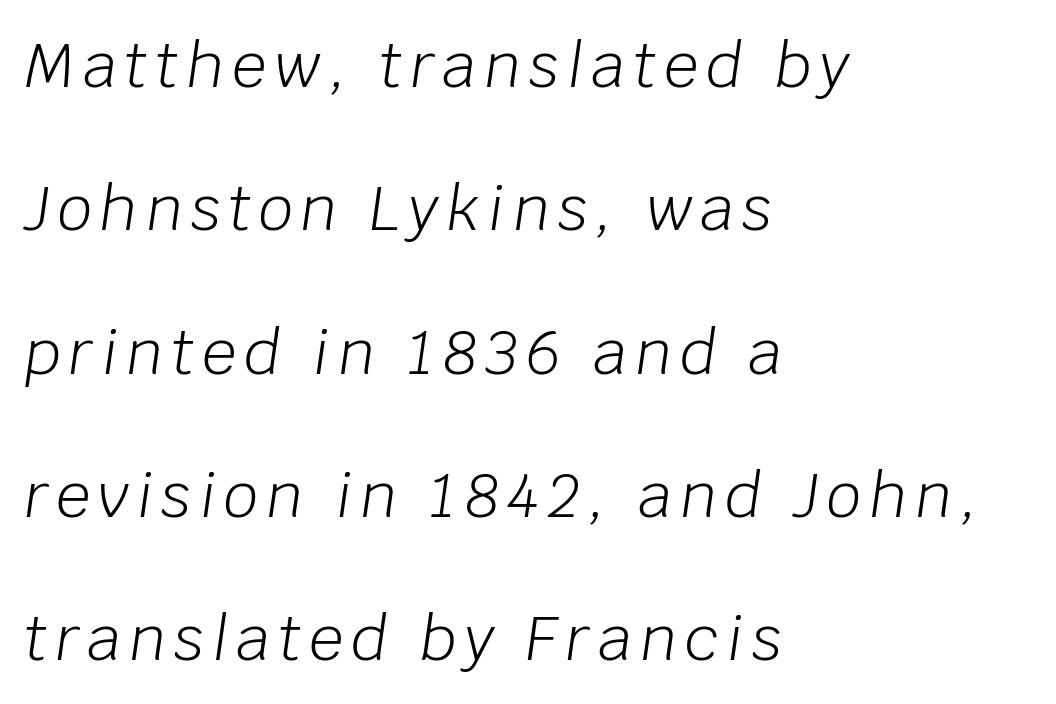
{"italic": "yes", "lean": "right", "slant_degrees": 8, "bold": "no", "weight": "light", "width": "normal", "stroke_contrast": "low", "x_height": "large", "monospaced": "no", "underline": "no", "align": "left", "line_spacing": "loose", "line_spacing_ratio": 2.35, "glyph_px": 61}
